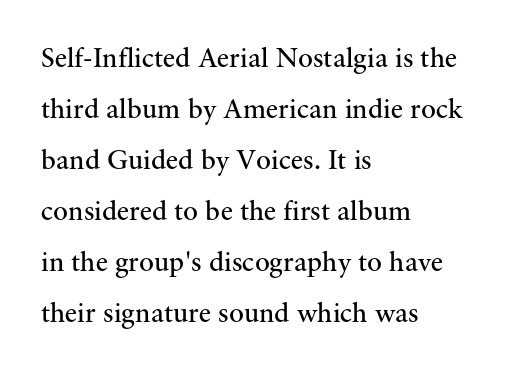
Q: Is the text bold? A: No.
Q: Is the text italic (slanted)? A: No, it is upright.
Q: Is the typeface a serif or a sans-serif typeface? A: Serif.
Q: Is the text underlined? A: No.
Q: How is the paragraph aligned? A: Left-aligned.
Q: Is the spacing between letters normal or unusually wide? A: Normal.
Q: Width (condensed, normal, or wide)? A: Normal.
Q: Stroke contrast? A: Medium.
Q: x-height? A: Small.
Q: Monospaced? A: No.
